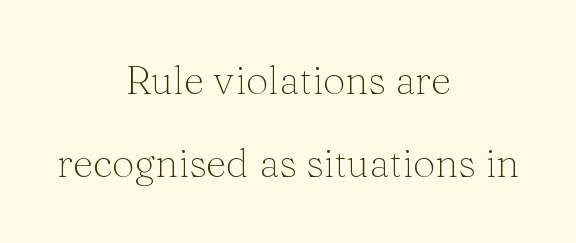
Notice how the passage keeps no hard edge, just a central spine. Nope, not italic — everything's standing straight. Descender tails drop into unmarked territory. Here the glyphs are tracked normally, forming tight word shapes. Airy leading.
